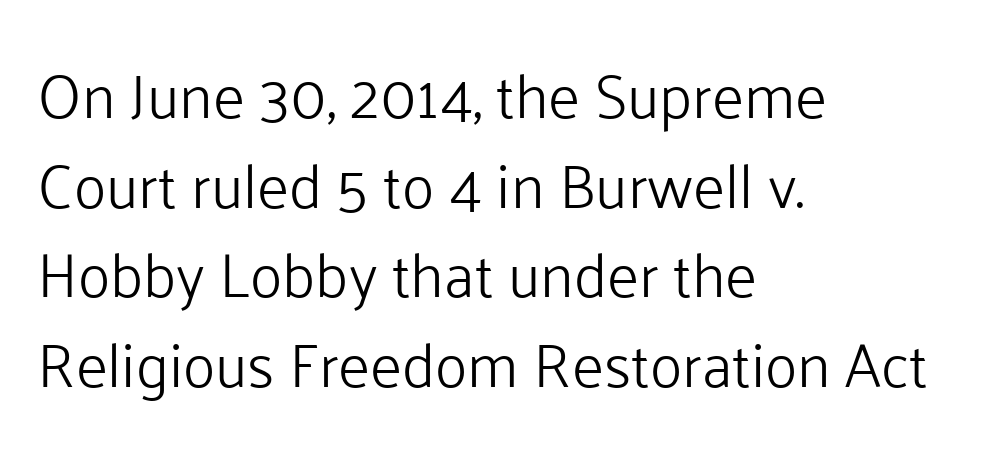
The glyphs are unaccompanied by any horizontal stroke below them. Ascenders rise straight up at ninety degrees. Think of a printed novel: that variable character pitch is what you see here. The leading is moderate, giving the passage an even texture.
